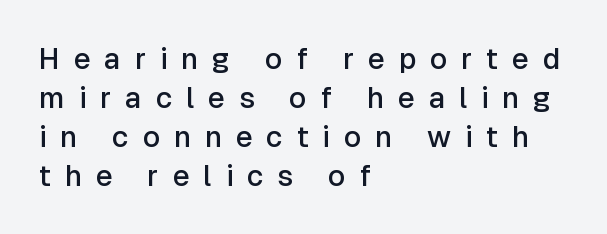
This sample is left-justified, so line endings fall wherever the words run out. These lines sit exactly where default settings would place them. The specimen omits any rule beneath the text block's lines. This sample uses a sans-serif face. Compared with an ordinary text face, these strokes are moderately heavier — a semibold.
